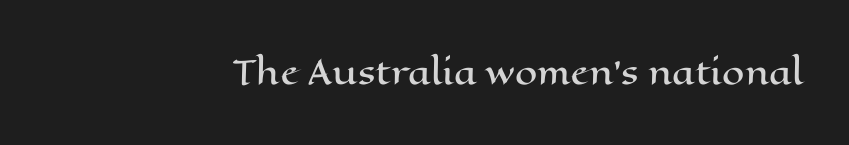
The image shows 32 px wide type, upright; set normal letter spacing, not underlined; high stroke contrast and a medium x-height.
